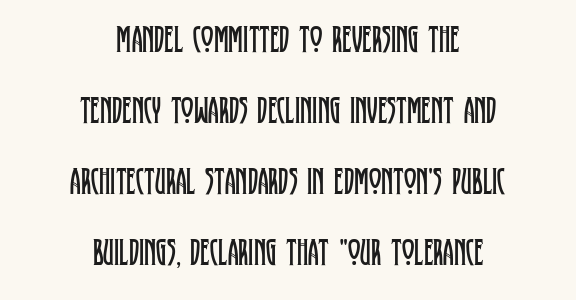
The image shows 38 px regular-weight, condensed serif type, upright; set centered, line spacing 1.87x, normal letter spacing, not underlined; low stroke contrast and a large x-height.
